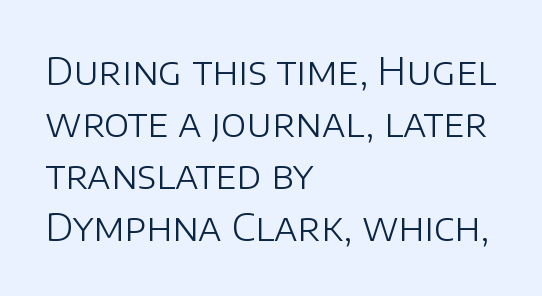
Q: Is the text bold? A: No.
Q: Is the text italic (slanted)? A: No, it is upright.
Q: Is the typeface a serif or a sans-serif typeface? A: Sans-serif.
Q: Is the text underlined? A: No.
Q: How is the paragraph aligned? A: Left-aligned.
Q: Is the spacing between letters normal or unusually wide? A: Normal.
Q: Is the spacing between lines tight, normal or loose? A: Normal.
Q: Width (condensed, normal, or wide)? A: Normal.
Q: Stroke contrast? A: Low.
Q: x-height? A: Large.
Q: Monospaced? A: No.
